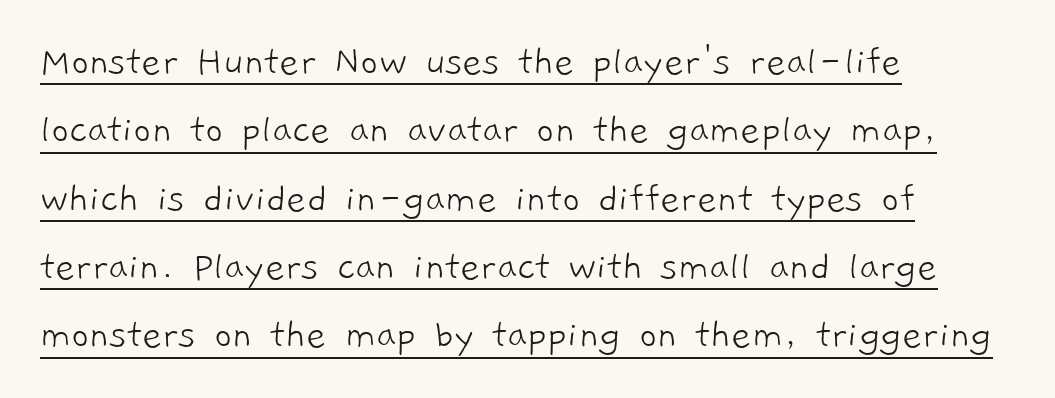
{"serif": "no", "bold": "no", "weight": "light", "width": "normal", "stroke_contrast": "low", "x_height": "medium", "monospaced": "no", "underline": "yes", "align": "left", "line_spacing": "normal", "line_spacing_ratio": 1.59, "letter_spacing": "normal", "letter_spacing_em": 0.0, "glyph_px": 43}
